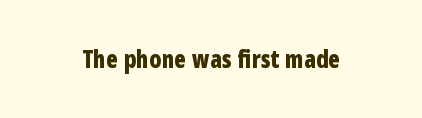
What stands out about the letter spacing? Nothing — it is the standard amount. Upright lettering throughout. Bold? Absolutely — the strokes are thick and heavy. The glyphs are unaccompanied by any horizontal stroke below them.
